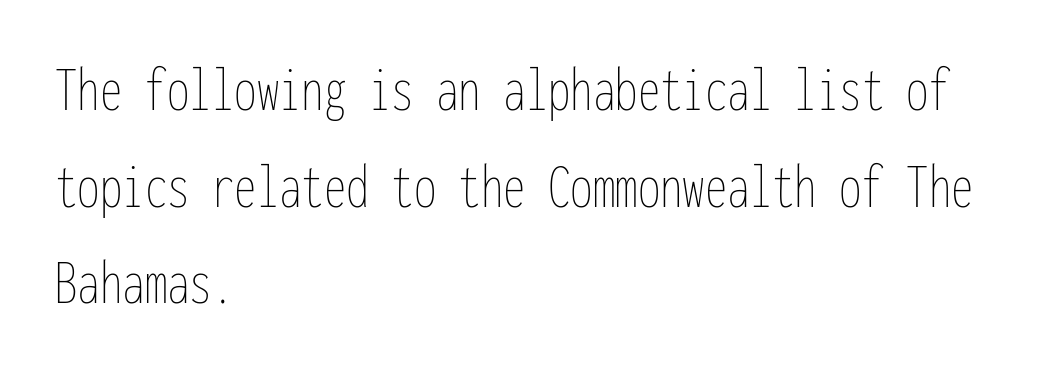
You can tell it's not italic because the verticals are truly vertical. No chunkiness to these letters — they're not bold. The designer left line spacing at the default. This rendering uses left alignment, leaving the right contour irregular.
